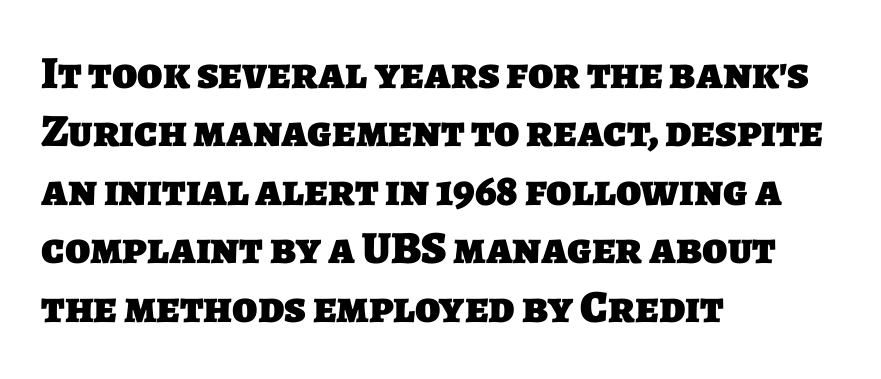
The image shows 46 px heavy sans-serif type; set left-aligned, normal line spacing (1.27x), normal letter spacing, not underlined; low stroke contrast and a large x-height.
